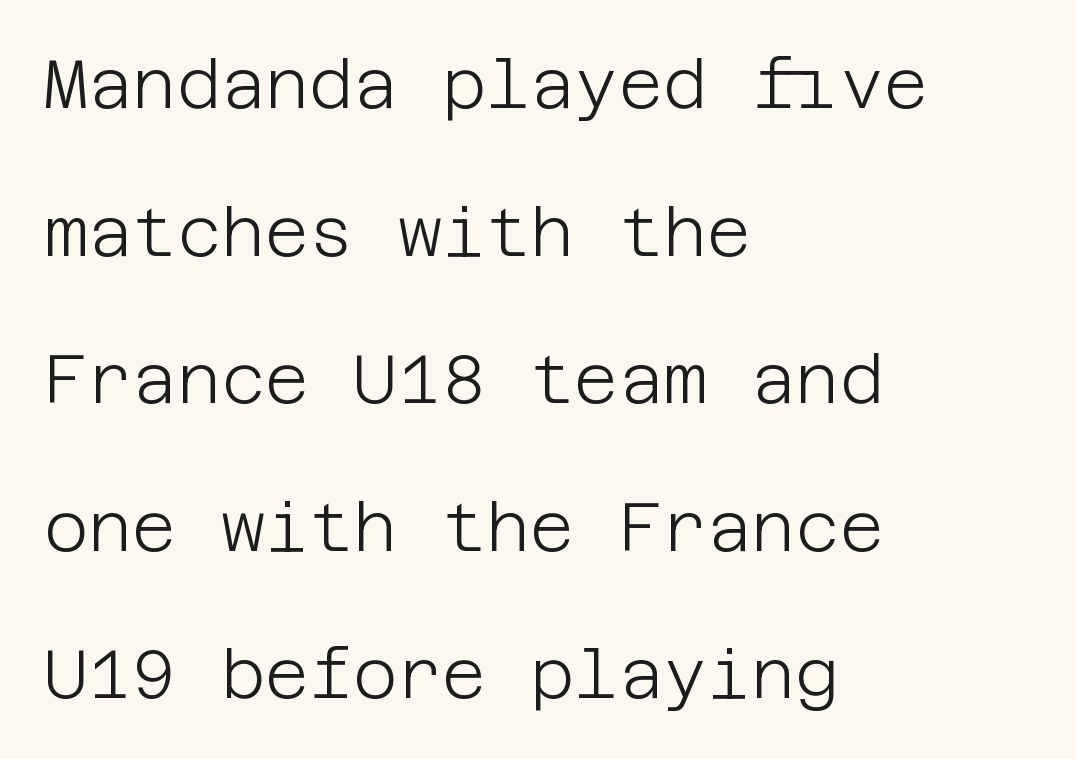
The passage shown has conventional tracking throughout. Students, observe: this is what heavily led, spacious text looks like. A quiet, ordinary-to-light weight characterises the typeface. The string is rendered with underlining switched off. The letters stand upright; this is a roman face. These lines stack with their left ends in a neat column.
